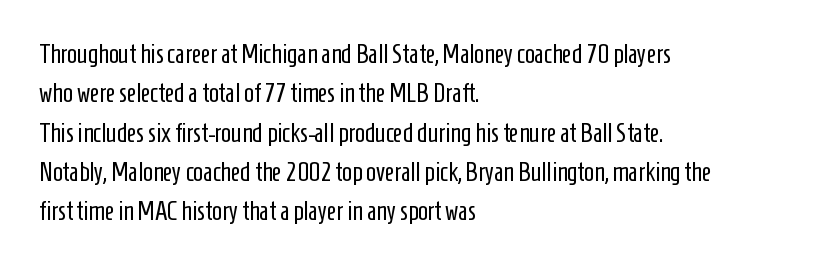
{"italic": "no", "bold": "no", "underline": "no", "align": "left", "line_spacing": "normal", "line_spacing_ratio": 1.51, "letter_spacing": "normal", "letter_spacing_em": 0.0, "glyph_px": 26}
